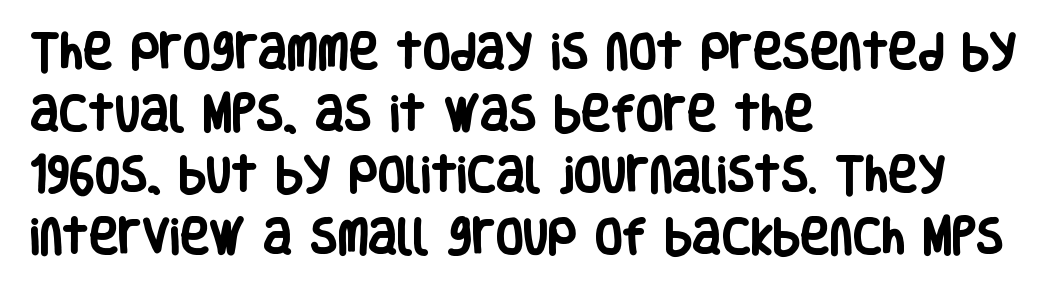
The image shows 40 px heavy, condensed sans-serif type, upright; set left-aligned, normal line spacing (1.54x), normal letter spacing, not underlined; low stroke contrast and a large x-height.
